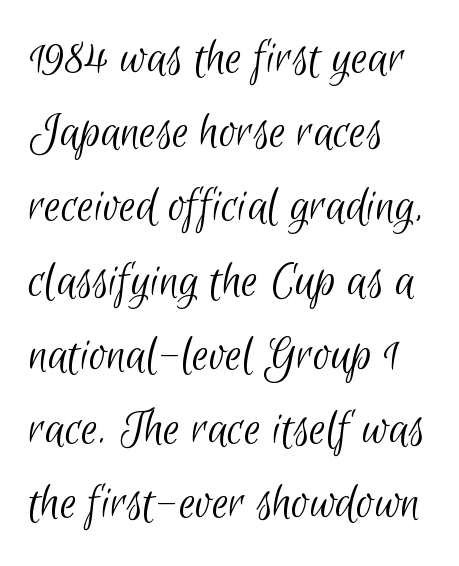
The image shows 53 px light, condensed sans-serif type; set left-aligned, normal line spacing (1.4x), normal letter spacing, not underlined; low stroke contrast and a small x-height.
